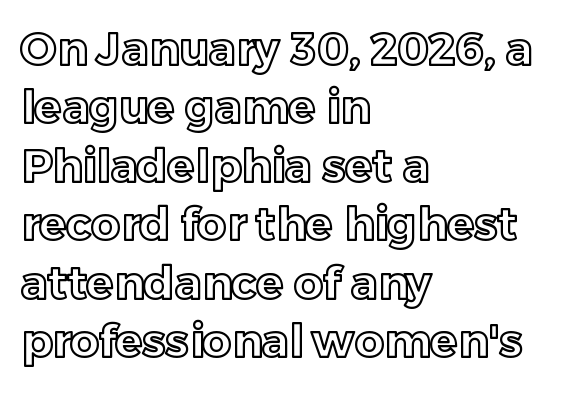
Q: Is the text italic (slanted)? A: No, it is upright.
Q: Is the text underlined? A: No.
Q: How is the paragraph aligned? A: Left-aligned.
Q: Is the spacing between letters normal or unusually wide? A: Normal.
Q: Is the spacing between lines tight, normal or loose? A: Normal.
Q: Width (condensed, normal, or wide)? A: Normal.
Q: x-height? A: Medium.
Q: Monospaced? A: No.
